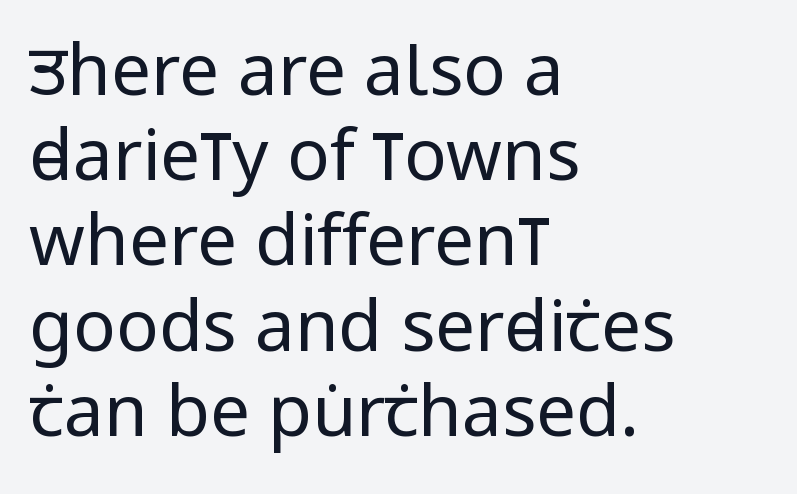
The image shows 71 px regular-weight, condensed sans-serif type, upright; set left-aligned, line spacing 1.2x, normal letter spacing, not underlined; low stroke contrast and a large x-height.
